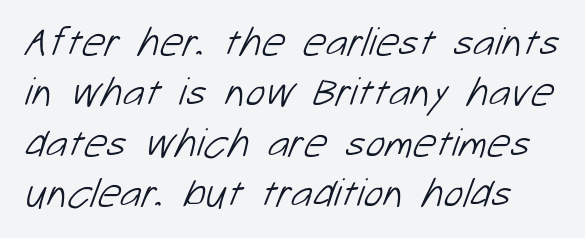
The image shows 41 px light sans-serif type; set left-aligned, line spacing 1.23x, normal letter spacing, not underlined; low stroke contrast and a medium x-height.
